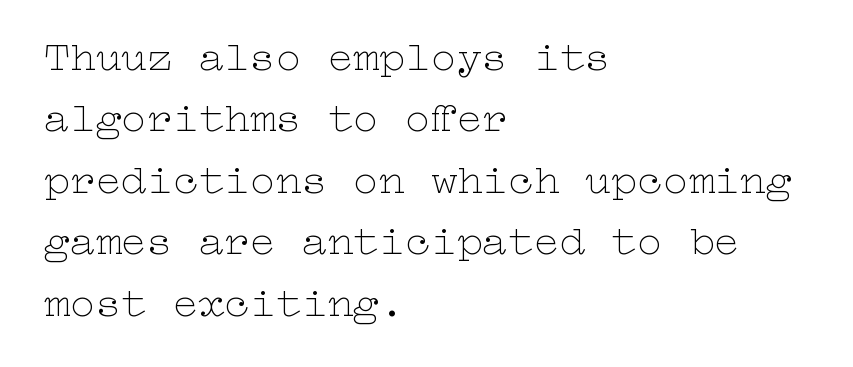
Q: Is the text bold? A: No.
Q: Is the text italic (slanted)? A: No, it is upright.
Q: Is the text underlined? A: No.
Q: How is the paragraph aligned? A: Left-aligned.
Q: Is the spacing between letters normal or unusually wide? A: Normal.
Q: Is the spacing between lines tight, normal or loose? A: Normal.
Q: Width (condensed, normal, or wide)? A: Wide.
Q: Stroke contrast? A: Low.
Q: x-height? A: Medium.
